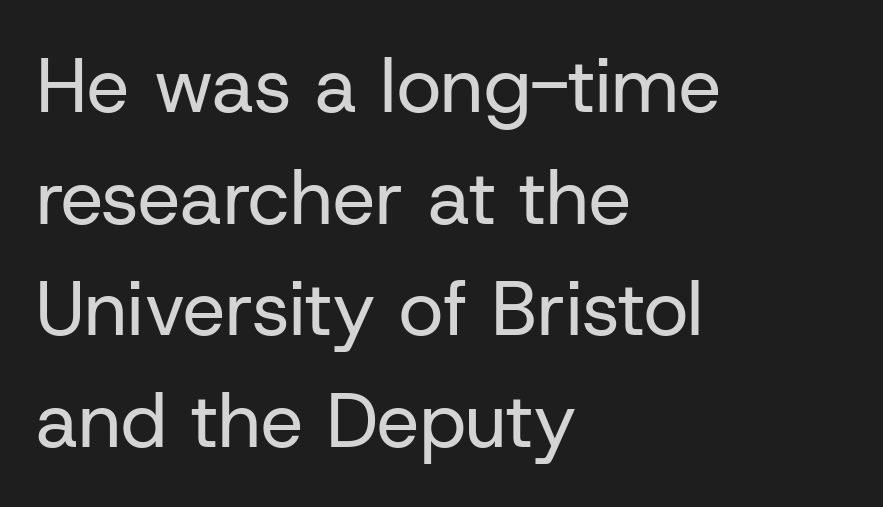
Q: Is the text bold? A: No.
Q: Is the text italic (slanted)? A: No, it is upright.
Q: Is the typeface a serif or a sans-serif typeface? A: Sans-serif.
Q: Is the text underlined? A: No.
Q: How is the paragraph aligned? A: Left-aligned.
Q: Is the spacing between letters normal or unusually wide? A: Normal.
Q: Is the spacing between lines tight, normal or loose? A: Normal.
Q: Width (condensed, normal, or wide)? A: Normal.
Q: Stroke contrast? A: Low.
Q: x-height? A: Medium.
Q: Monospaced? A: No.
